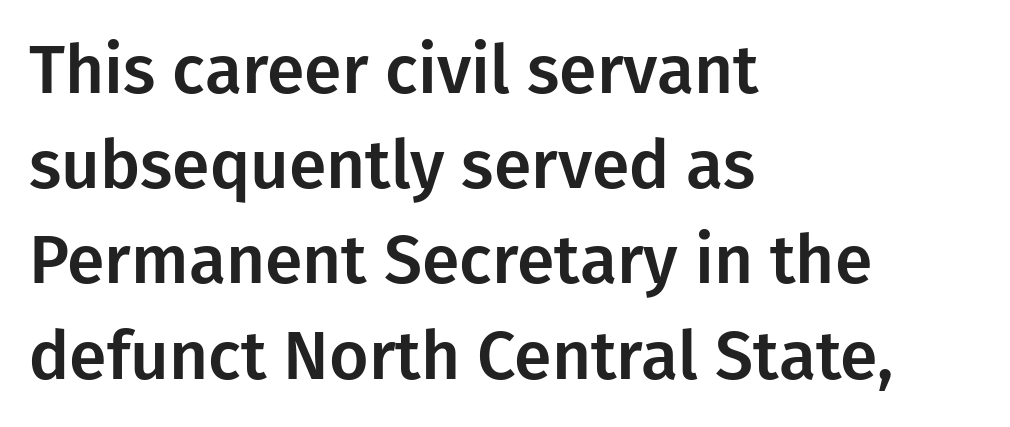
The image shows 68 px sans-serif type, upright; set left-aligned, normal line spacing (1.4x), normal letter spacing, not underlined; low stroke contrast and a medium x-height.
